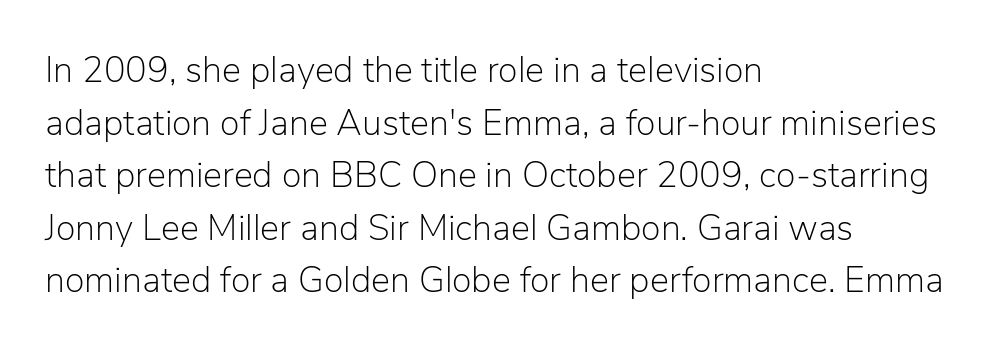
{"serif": "no", "italic": "no", "bold": "no", "weight": "light", "width": "normal", "stroke_contrast": "low", "x_height": "medium", "monospaced": "no", "underline": "no", "align": "left", "line_spacing": "normal", "line_spacing_ratio": 1.46, "letter_spacing": "normal", "letter_spacing_em": 0.0, "glyph_px": 36}
